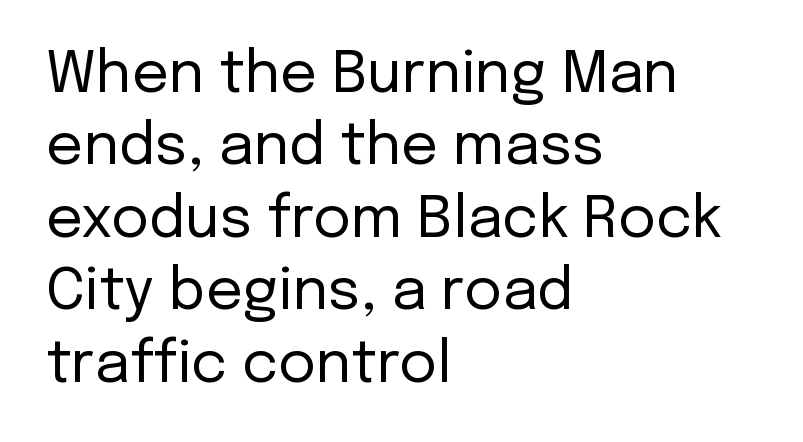
{"serif": "no", "italic": "no", "bold": "no", "weight": "regular", "width": "normal", "stroke_contrast": "low", "x_height": "medium", "monospaced": "no", "underline": "no", "align": "left", "line_spacing": "normal", "line_spacing_ratio": 1.25, "letter_spacing": "normal", "letter_spacing_em": 0.0, "glyph_px": 58}
